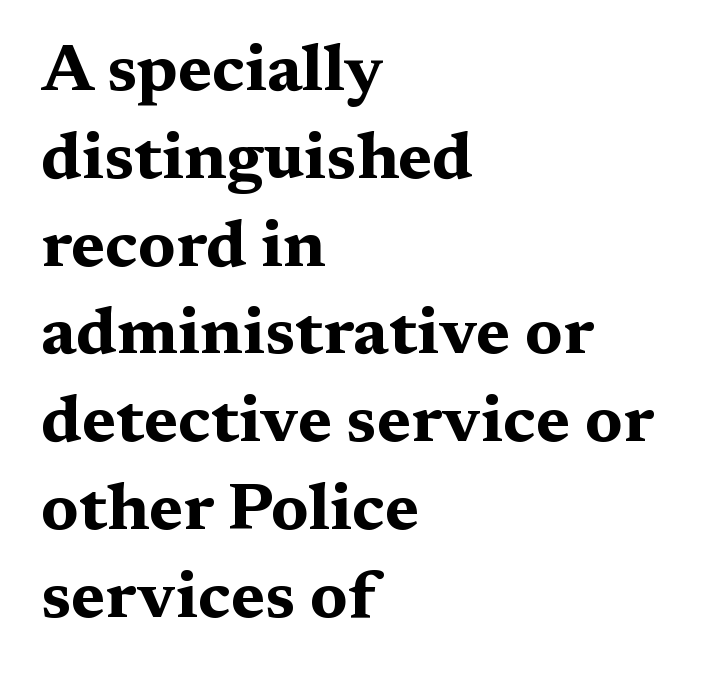
{"serif": "yes", "italic": "no", "bold": "yes", "weight": "bold", "width": "wide", "stroke_contrast": "medium", "x_height": "medium", "monospaced": "no", "underline": "no", "align": "left", "line_spacing": "normal", "line_spacing_ratio": 1.33, "letter_spacing": "normal", "letter_spacing_em": 0.0, "glyph_px": 66}
